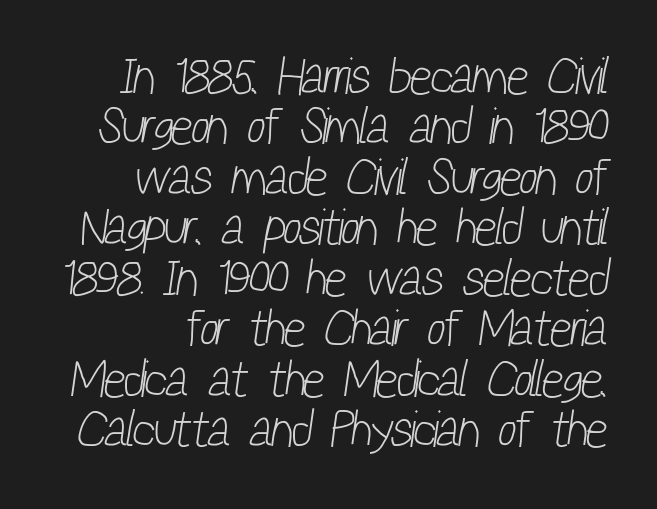
Spacing verdict: proportional, widths tailored to each character. Check where the strokes stop: nothing finishes them off — pure sans. Does the leading feel generous? Not at all — it's pinched. Inter-character spacing is left at the font's built-in metrics. The foot of each line stays bare and open.
